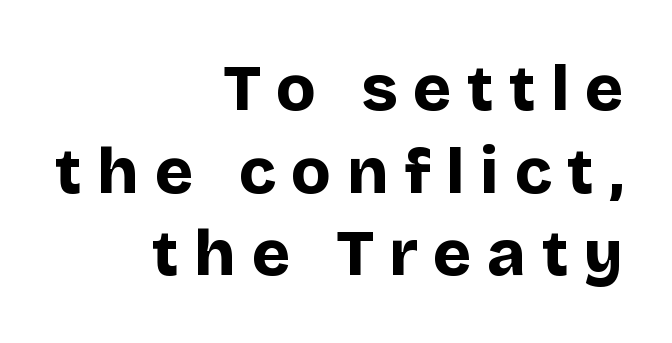
Q: Is the text bold? A: Yes.
Q: Is the text italic (slanted)? A: No, it is upright.
Q: Is the typeface a serif or a sans-serif typeface? A: Sans-serif.
Q: Is the text underlined? A: No.
Q: How is the paragraph aligned? A: Right-aligned.
Q: Is the spacing between letters normal or unusually wide? A: Unusually wide.
Q: Is the spacing between lines tight, normal or loose? A: Normal.
Q: Width (condensed, normal, or wide)? A: Normal.
Q: Stroke contrast? A: Low.
Q: x-height? A: Large.
Q: Monospaced? A: No.
